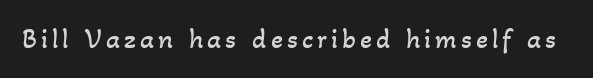
{"bold": "no", "weight": "regular", "width": "normal", "stroke_contrast": "low", "x_height": "small", "monospaced": "no", "underline": "no", "glyph_px": 28}
